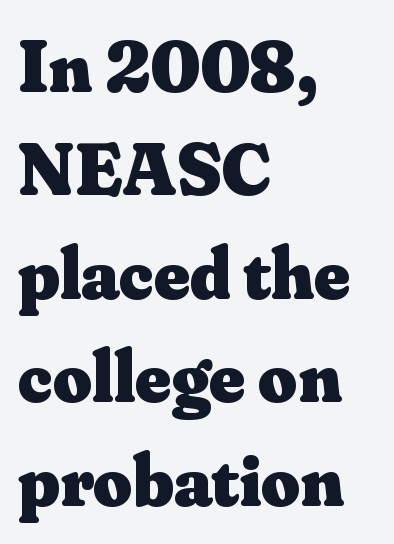
The image shows 75 px heavy serif type, upright; set left-aligned, normal line spacing (1.38x), normal letter spacing, not underlined; medium stroke contrast and a small x-height.
